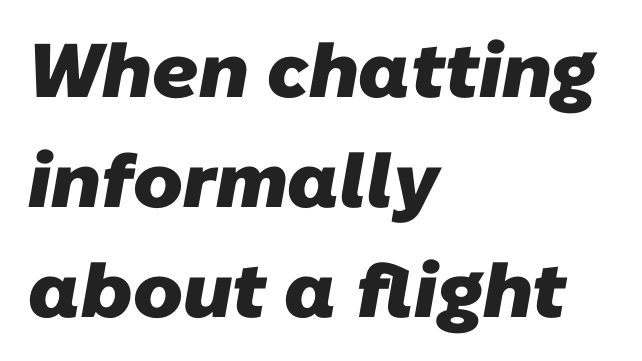
The image shows 76 px heavy sans-serif type; set left-aligned, normal line spacing (1.45x), normal letter spacing, not underlined; low stroke contrast and a medium x-height.
